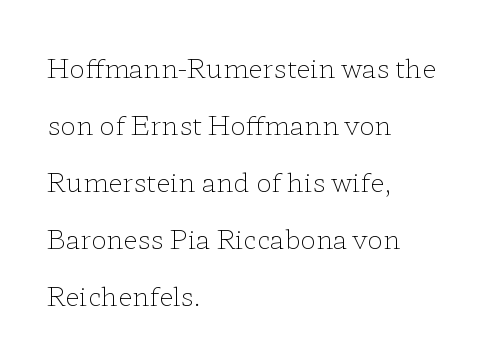
The image shows 26 px text type, upright; set left-aligned, loose line spacing (2.19x), normal letter spacing, not underlined.
